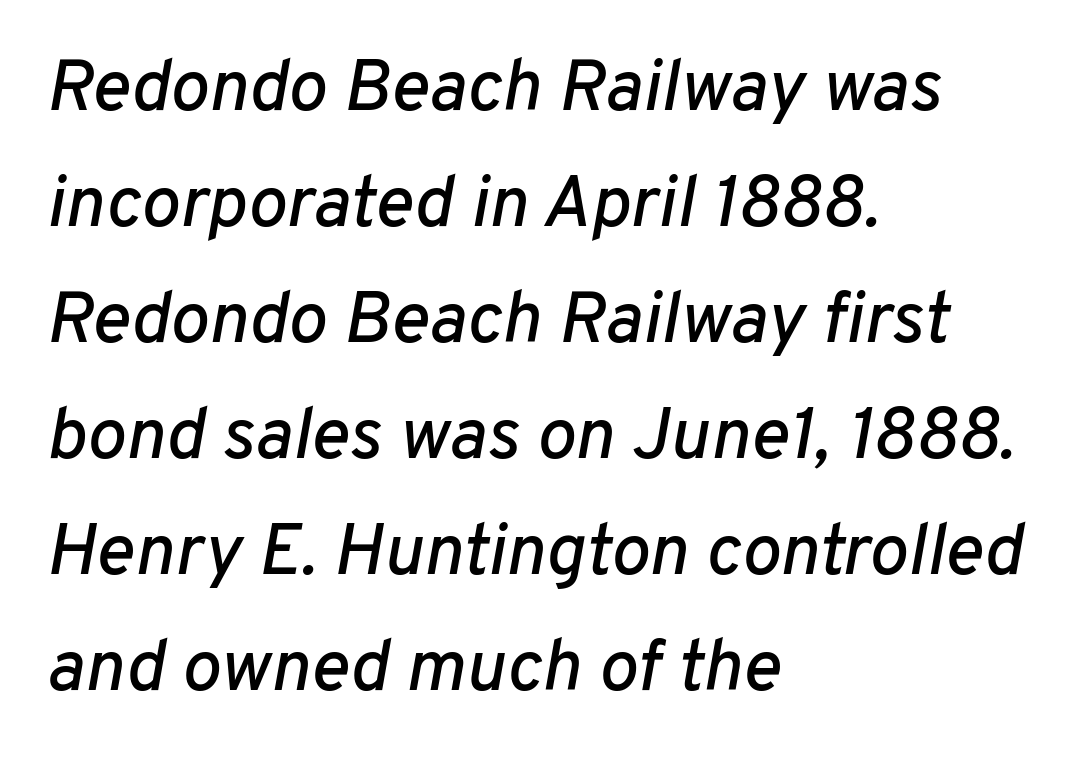
The image shows 73 px text type, italic (leaning right); set left-aligned, normal line spacing (1.59x), normal letter spacing, not underlined; low stroke contrast and a medium x-height.
